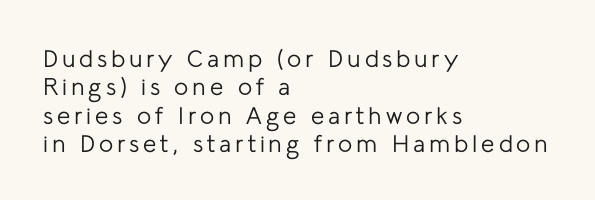
You can tell it's not italic because the verticals are truly vertical. The paragraph has a hard left edge and a soft right edge. A quiet, ordinary-to-light weight characterises the typeface. Plain, unruled lines of type.
